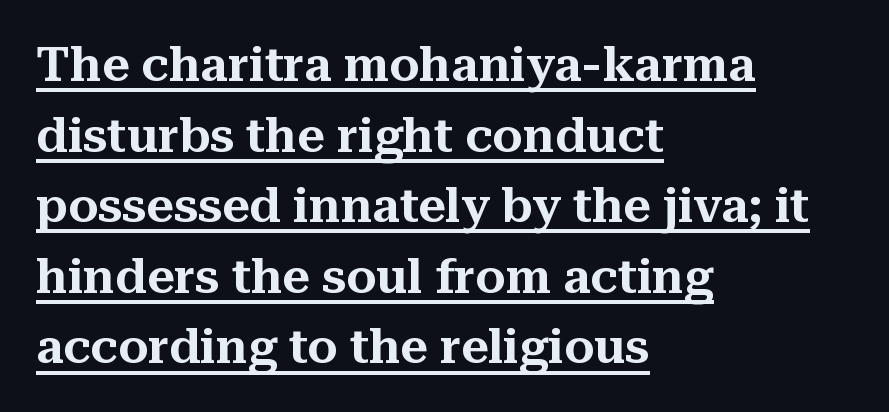
Q: Is the text italic (slanted)? A: No, it is upright.
Q: Is the typeface a serif or a sans-serif typeface? A: Serif.
Q: Is the text underlined? A: Yes.
Q: How is the paragraph aligned? A: Left-aligned.
Q: Is the spacing between letters normal or unusually wide? A: Normal.
Q: Is the spacing between lines tight, normal or loose? A: Normal.
Q: Width (condensed, normal, or wide)? A: Normal.
Q: Stroke contrast? A: Medium.
Q: x-height? A: Medium.
Q: Monospaced? A: No.
